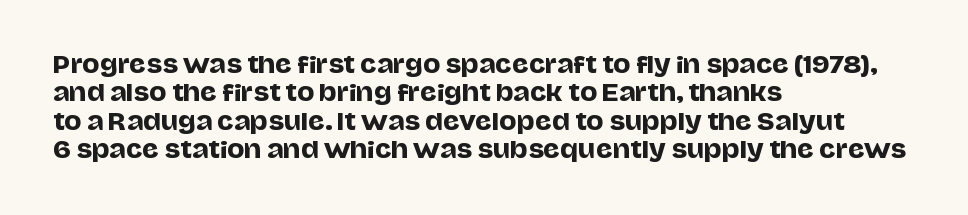
Q: Is the text italic (slanted)? A: No, it is upright.
Q: Is the text underlined? A: No.
Q: How is the paragraph aligned? A: Left-aligned.
Q: Is the spacing between letters normal or unusually wide? A: Normal.
